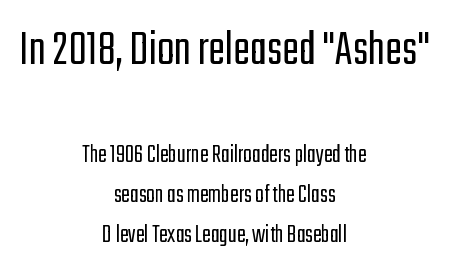
Q: Is the text bold? A: No.
Q: Is the text italic (slanted)? A: No, it is upright.
Q: Is the typeface a serif or a sans-serif typeface? A: Sans-serif.
Q: Is the text underlined? A: No.
Q: How is the paragraph aligned? A: Centered.
Q: Is the spacing between letters normal or unusually wide? A: Normal.
Q: Is the spacing between lines tight, normal or loose? A: Normal.
Q: Which block of text is set in a larger size, the first (top) or the second (bottom)? A: The first (top) one.
Q: Width (condensed, normal, or wide)? A: Condensed.
Q: Stroke contrast? A: Low.
Q: x-height? A: Medium.
Q: Monospaced? A: No.
